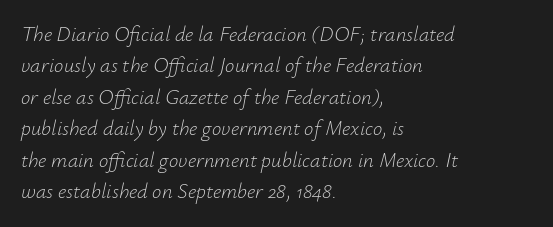
{"italic": "yes", "lean": "right", "slant_degrees": 12, "bold": "no", "underline": "no", "align": "left", "line_spacing": "normal", "line_spacing_ratio": 1.5, "letter_spacing": "normal", "letter_spacing_em": 0.0, "glyph_px": 21}
